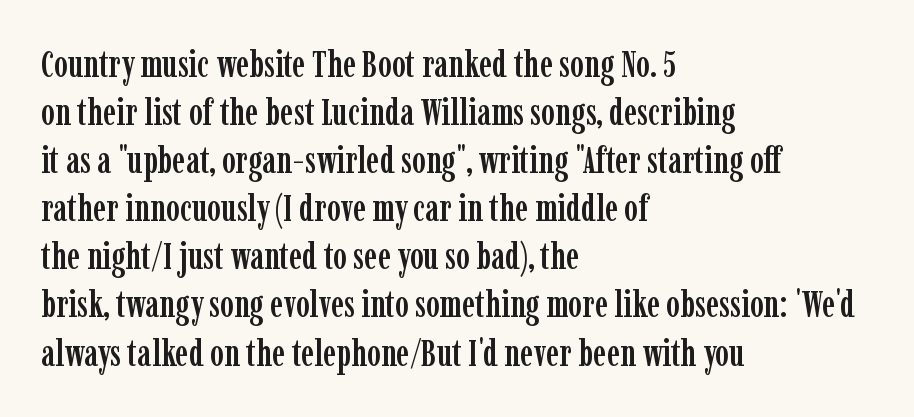
Q: Is the text italic (slanted)? A: No, it is upright.
Q: Is the typeface a serif or a sans-serif typeface? A: Serif.
Q: Is the text underlined? A: No.
Q: How is the paragraph aligned? A: Left-aligned.
Q: Is the spacing between letters normal or unusually wide? A: Normal.
Q: Is the spacing between lines tight, normal or loose? A: Normal.
Q: Width (condensed, normal, or wide)? A: Condensed.
Q: Stroke contrast? A: Low.
Q: x-height? A: Medium.
Q: Monospaced? A: No.
